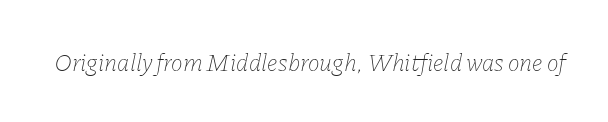
{"italic": "yes", "lean": "right", "slant_degrees": 11, "bold": "no", "underline": "no", "letter_spacing": "normal", "letter_spacing_em": 0.0, "glyph_px": 25}
